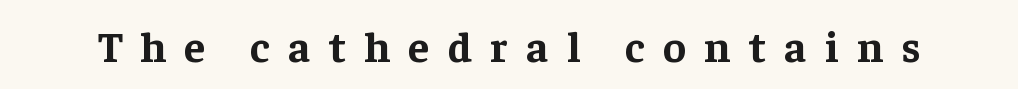
The image shows 43 px bold serif type, upright; set unusually wide letter spacing (+0.43 em), not underlined; low stroke contrast and a medium x-height.
